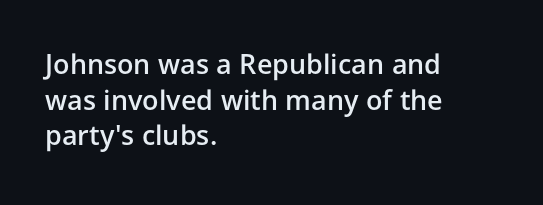
{"italic": "no", "bold": "semi", "underline": "no", "align": "left", "line_spacing": "normal", "line_spacing_ratio": 1.32, "letter_spacing": "normal", "letter_spacing_em": 0.0, "glyph_px": 27}
